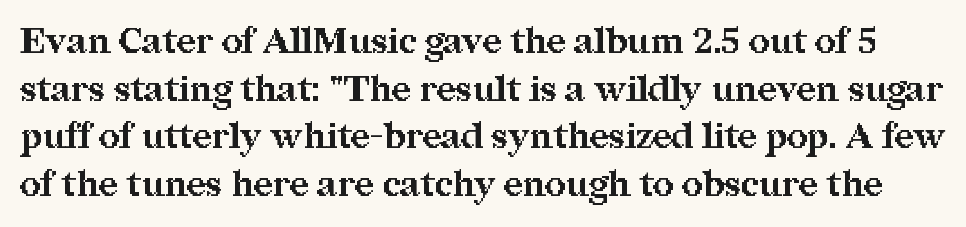
{"serif": "yes", "italic": "no", "bold": "yes", "weight": "bold", "width": "normal", "stroke_contrast": "medium", "x_height": "medium", "monospaced": "no", "underline": "no", "line_spacing": "normal", "line_spacing_ratio": 1.32, "letter_spacing": "normal", "letter_spacing_em": 0.0, "glyph_px": 36}
